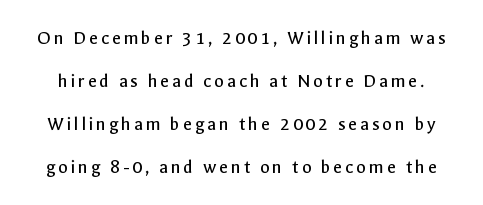
Heaviness? Minimal to ordinary, like unemphasized prose. Nobody drew a line under any word here. Characters remain perfectly vertical along every line. The line-height multiplier appears high, well above default.
